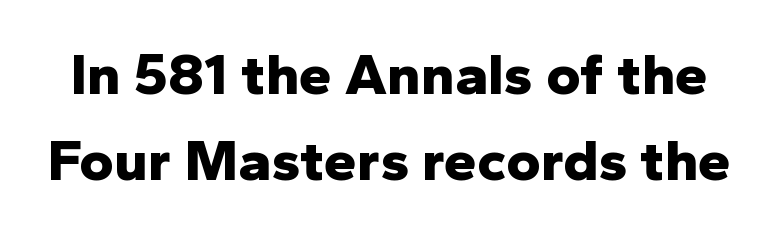
{"serif": "no", "italic": "no", "bold": "yes", "weight": "bold", "width": "normal", "stroke_contrast": "low", "x_height": "medium", "monospaced": "no", "underline": "no", "line_spacing": "normal", "line_spacing_ratio": 1.45, "letter_spacing": "normal", "letter_spacing_em": 0.0, "glyph_px": 59}
